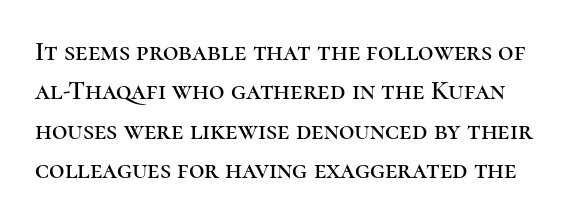
The image shows 27 px text type, upright; set normal line spacing (1.46x), normal letter spacing, not underlined.
